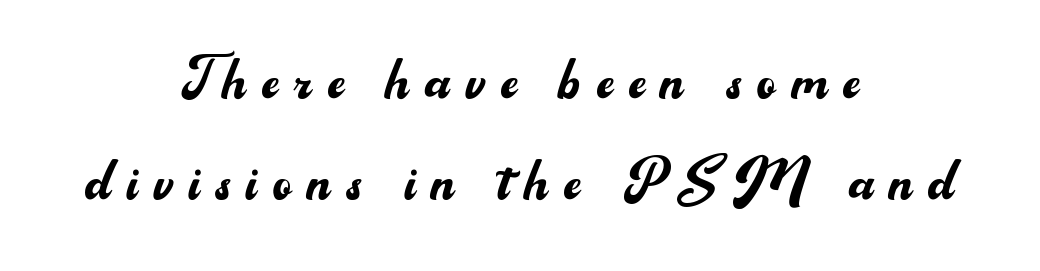
The image shows 71 px regular-weight sans-serif type; set centered, normal line spacing (1.42x), unusually wide letter spacing (+0.22 em), not underlined; medium stroke contrast and a small x-height.
